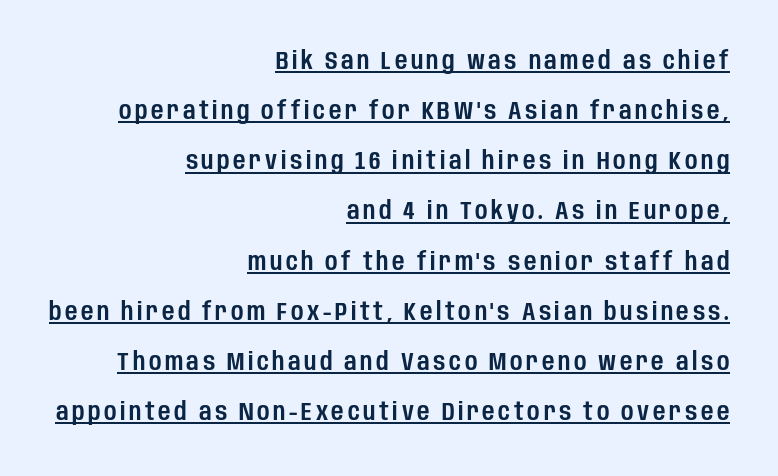
{"italic": "no", "underline": "yes", "align": "right", "line_spacing": "loose", "line_spacing_ratio": 2.09, "glyph_px": 24}
